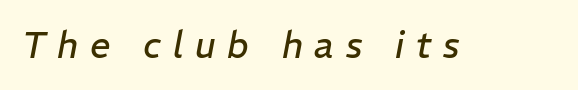
{"italic": "yes", "lean": "right", "slant_degrees": 11, "bold": "no", "weight": "regular", "width": "normal", "stroke_contrast": "low", "x_height": "medium", "monospaced": "no", "underline": "no", "letter_spacing": "wide", "letter_spacing_em": 0.32, "glyph_px": 36}
